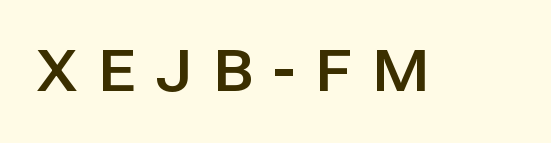
{"serif": "no", "italic": "no", "width": "normal", "stroke_contrast": "low", "x_height": "medium", "monospaced": "no", "underline": "no", "letter_spacing": "wide", "letter_spacing_em": 0.36, "glyph_px": 58}
